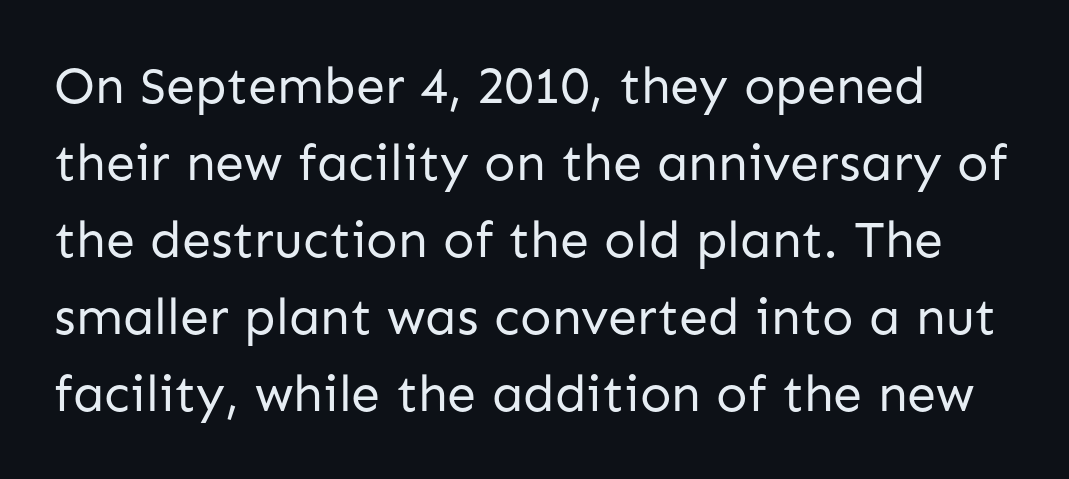
{"serif": "no", "italic": "no", "bold": "no", "weight": "regular", "width": "normal", "stroke_contrast": "low", "x_height": "medium", "monospaced": "no", "underline": "no", "line_spacing": "normal", "line_spacing_ratio": 1.48, "letter_spacing": "normal", "letter_spacing_em": 0.0, "glyph_px": 52}
